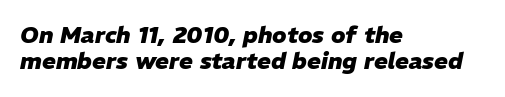
The image shows 23 px bold type, italic (leaning right); set left-aligned, tight line spacing (1.15x), normal letter spacing, not underlined.
